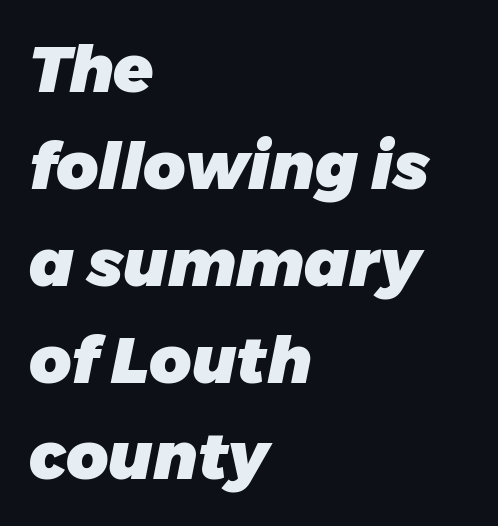
The image shows 65 px heavy type, italic (leaning right); set left-aligned, normal line spacing (1.49x), normal letter spacing, not underlined; low stroke contrast and a medium x-height.
